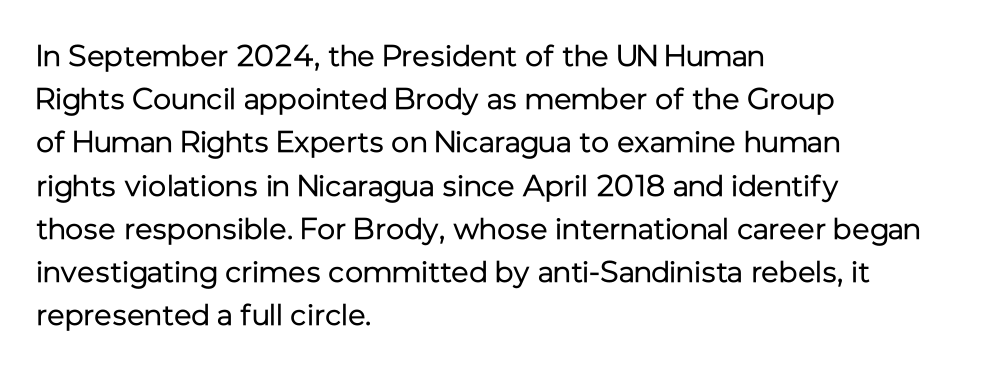
{"serif": "no", "italic": "no", "bold": "no", "weight": "regular", "width": "normal", "stroke_contrast": "low", "x_height": "medium", "monospaced": "no", "underline": "no", "align": "left", "line_spacing": "normal", "line_spacing_ratio": 1.44, "letter_spacing": "normal", "letter_spacing_em": 0.0, "glyph_px": 30}
